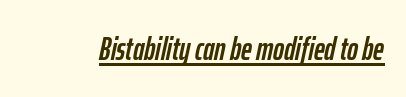
Slant detected: the letters are inclined. Spacing verdict: proportional, widths tailored to each character. A baseline rule has been typeset under these characters. Honestly, the letter spacing is just normal — you wouldn't notice it.
